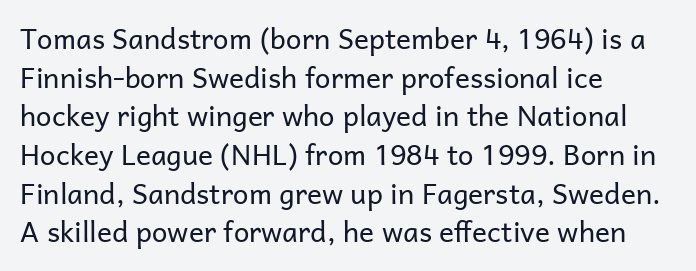
{"serif": "no", "italic": "no", "bold": "no", "weight": "regular", "width": "normal", "stroke_contrast": "low", "x_height": "medium", "monospaced": "no", "underline": "no", "align": "left", "line_spacing": "normal", "line_spacing_ratio": 1.38, "letter_spacing": "normal", "letter_spacing_em": 0.0, "glyph_px": 28}
